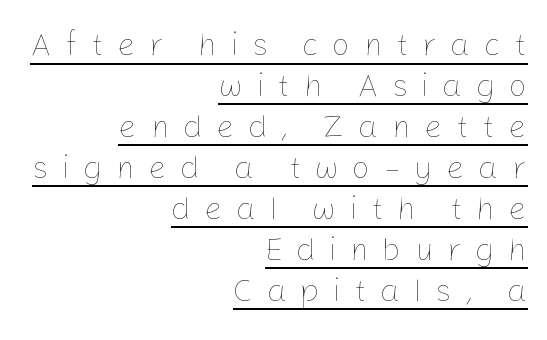
Do the letters lean? They stand straight. Line ends are locked; line starts wander. Underlined type. The letterforms stand isolated, each surrounded by extra space. Spacing verdict: proportional, widths tailored to each character. Weight: regular or lighter.
